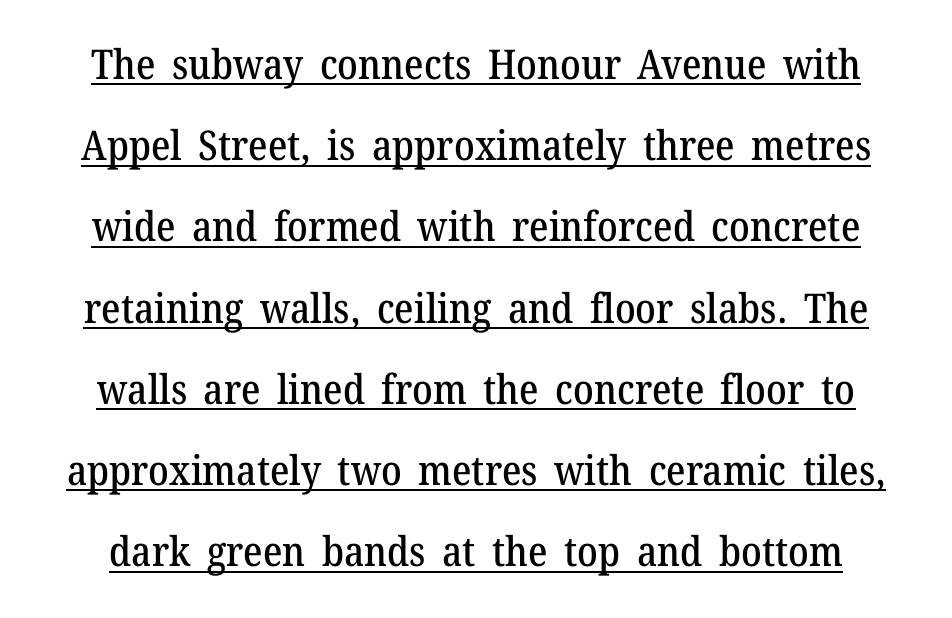
Q: Is the text italic (slanted)? A: No, it is upright.
Q: Is the typeface a serif or a sans-serif typeface? A: Serif.
Q: Is the text underlined? A: Yes.
Q: Is the spacing between letters normal or unusually wide? A: Normal.
Q: Is the spacing between lines tight, normal or loose? A: Loose.
Q: Width (condensed, normal, or wide)? A: Normal.
Q: Stroke contrast? A: Medium.
Q: x-height? A: Medium.
Q: Monospaced? A: No.
